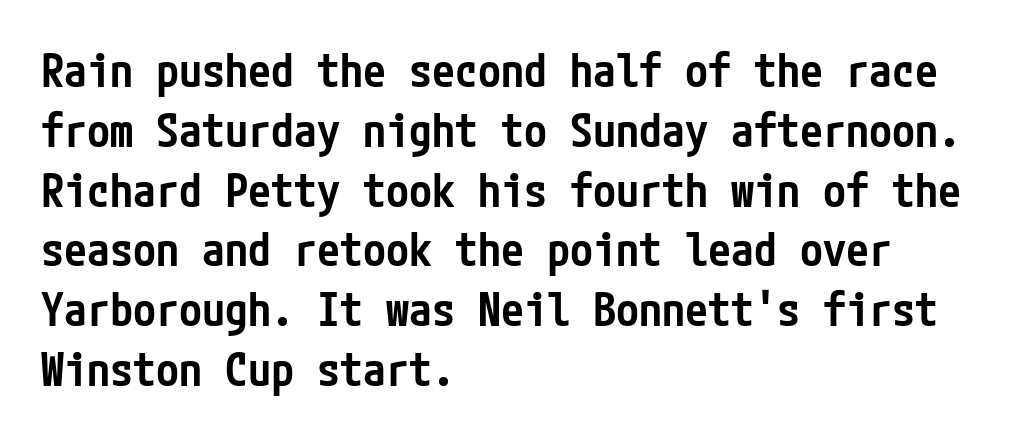
Q: Is the text bold? A: Semi-bold.
Q: Is the text italic (slanted)? A: No, it is upright.
Q: Is the typeface a serif or a sans-serif typeface? A: Sans-serif.
Q: Is the text underlined? A: No.
Q: How is the paragraph aligned? A: Left-aligned.
Q: Is the spacing between letters normal or unusually wide? A: Normal.
Q: Is the spacing between lines tight, normal or loose? A: Normal.
Q: Width (condensed, normal, or wide)? A: Condensed.
Q: Stroke contrast? A: Low.
Q: x-height? A: Medium.
